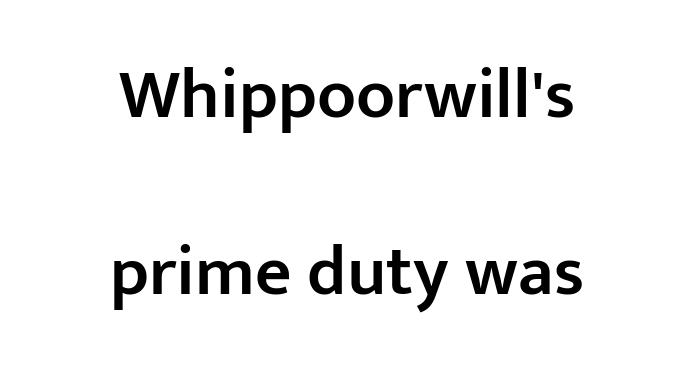
The image shows 71 px semibold sans-serif type, upright; set centered, loose line spacing (2.49x), normal letter spacing, not underlined; low stroke contrast and a medium x-height.
